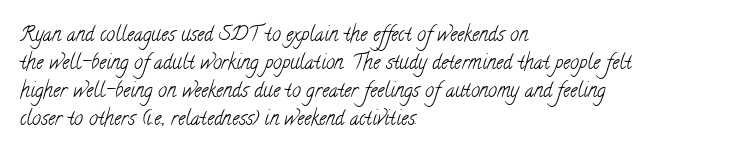
Q: Is the text bold? A: No.
Q: Is the text underlined? A: No.
Q: How is the paragraph aligned? A: Left-aligned.
Q: Is the spacing between letters normal or unusually wide? A: Normal.
Q: Is the spacing between lines tight, normal or loose? A: Normal.
